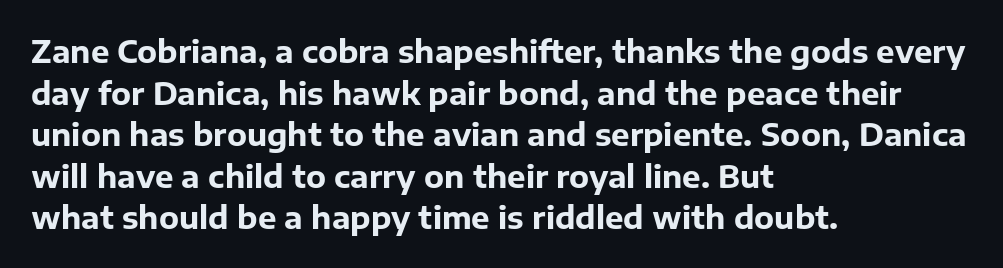
{"serif": "no", "italic": "no", "bold": "yes", "weight": "bold", "width": "normal", "stroke_contrast": "low", "x_height": "medium", "monospaced": "no", "underline": "no", "align": "left", "line_spacing": "normal", "line_spacing_ratio": 1.34, "letter_spacing": "normal", "letter_spacing_em": 0.0, "glyph_px": 31}
